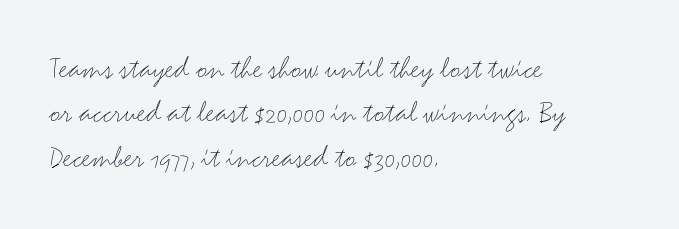
The image shows 32 px light, wide sans-serif type; set left-aligned, normal line spacing (1.39x), normal letter spacing, not underlined; medium stroke contrast and a small x-height.
